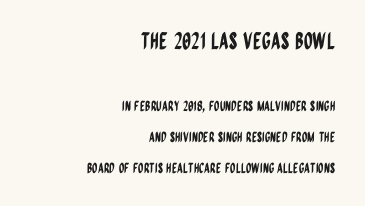
Unmarked baselines from the first word to the last. The font's upright variant was chosen for this text. The face used here appears at its bigger size in the upper chunk. Interline gaps are noticeably wide in this sample.
